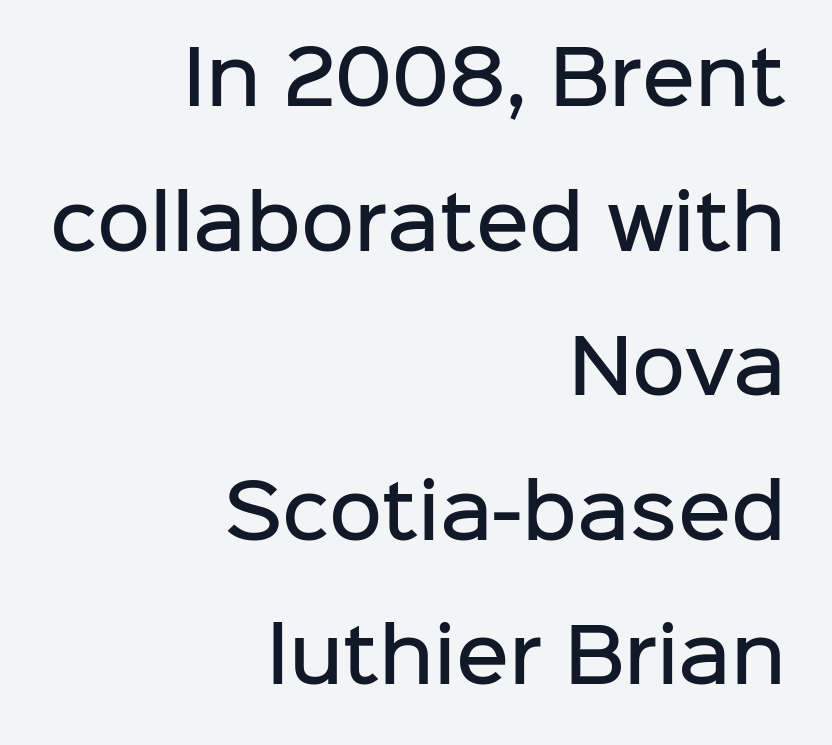
The image shows 73 px semibold sans-serif type, upright; set right-aligned, loose line spacing (1.98x), normal letter spacing, not underlined; low stroke contrast and a medium x-height.
